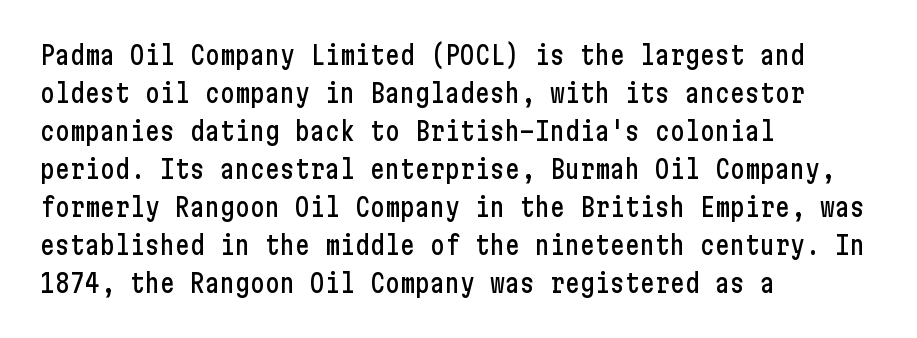
Plain, unruled lines of type. Each word holds together tightly as a unit, with standard inter-letter gaps. Every row of glyphs begins at an identical x-position on the left. Leading matches the norm, producing a regular column.
